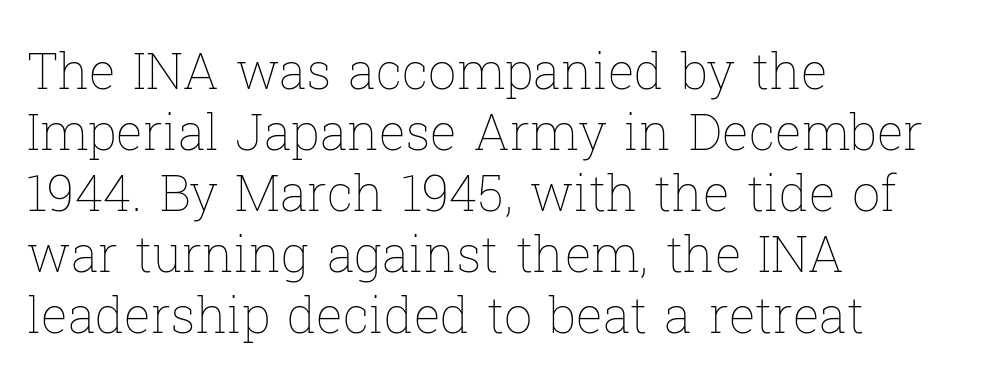
The passage shown is typed in a proportional face where columns would drift. It's the straight-up-and-down kind of type. The letters look calm and open, with moderate or lighter stems. No extra tracking has been applied to these lines.
